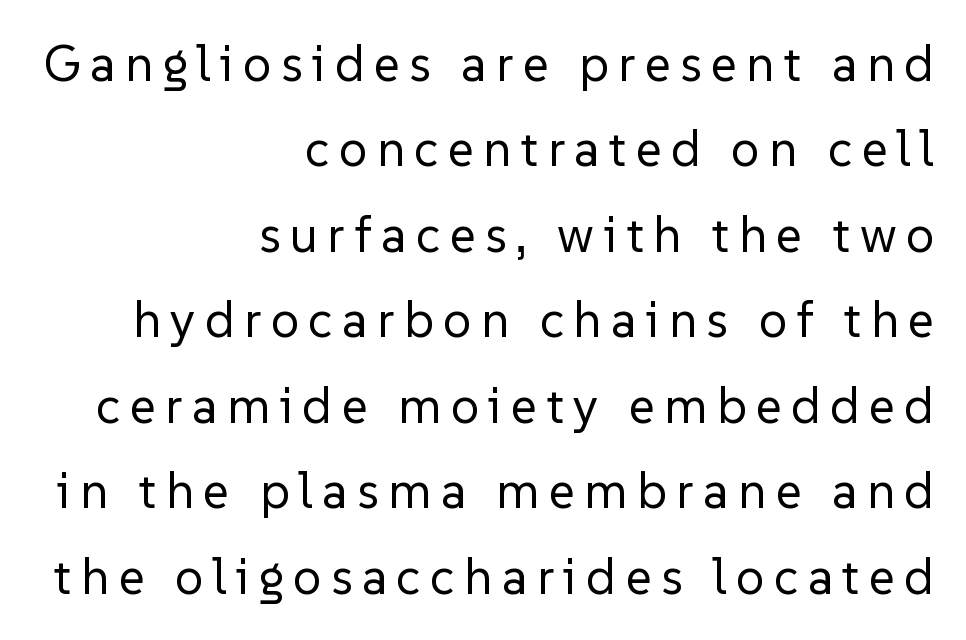
Q: Is the text bold? A: No.
Q: Is the text italic (slanted)? A: No, it is upright.
Q: Is the typeface a serif or a sans-serif typeface? A: Sans-serif.
Q: Is the text underlined? A: No.
Q: How is the paragraph aligned? A: Right-aligned.
Q: Width (condensed, normal, or wide)? A: Normal.
Q: Stroke contrast? A: Low.
Q: x-height? A: Medium.
Q: Monospaced? A: No.
